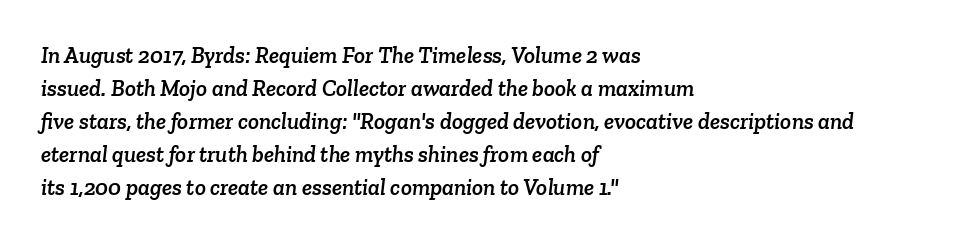
{"underline": "no", "align": "left", "line_spacing": "normal", "line_spacing_ratio": 1.43, "letter_spacing": "normal", "letter_spacing_em": 0.0, "glyph_px": 23}
